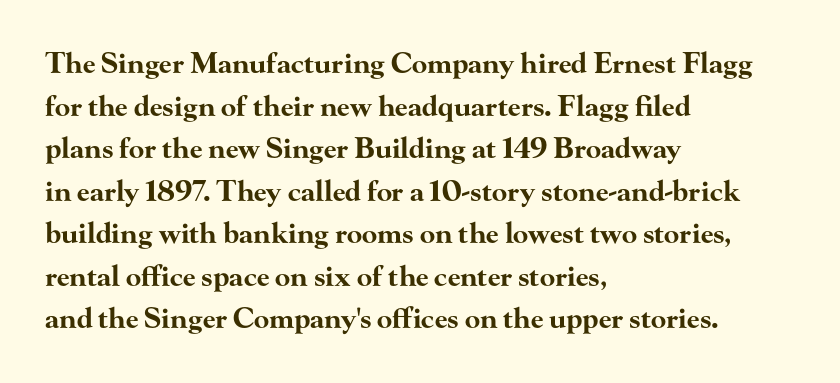
One glance says typical: line gaps are just what's usual. Summary of weight: heavy, a full bold. Nobody touched the tracking dial on this one. A clean baseline with only descenders dipping below it. The ragged edge is on the right, which tells us the setting is flush left. Spacing verdict: proportional, widths tailored to each character.
